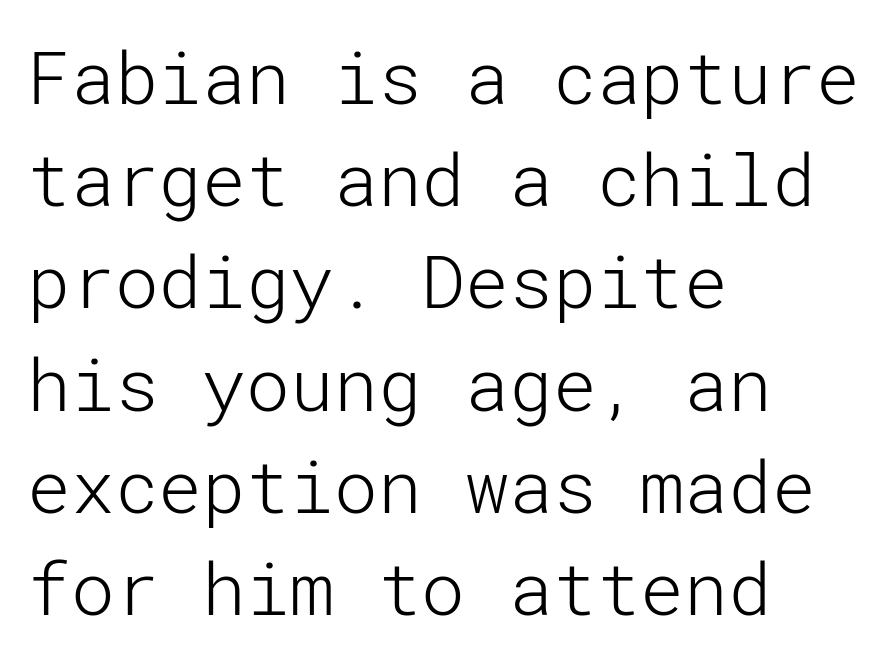
The font family rendered here belongs to the sans-serif group. Ascenders rise straight up at ninety degrees. Words float on clear page, feet unadorned. How are the letters spaced? Ordinarily, with no added tracking. Nothing heavy about these letters — not bold at all.
